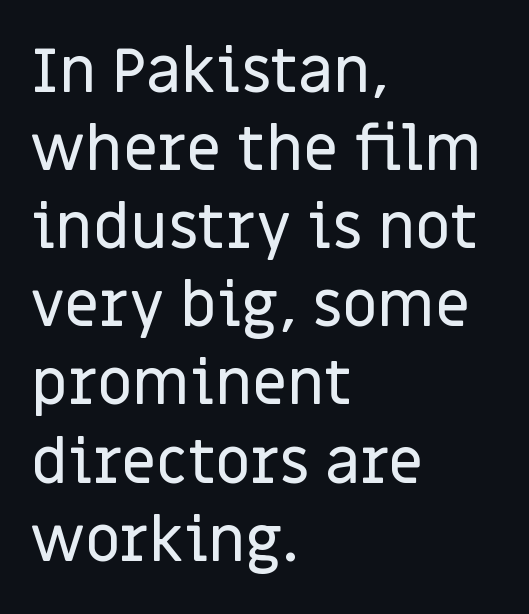
Line beginnings align vertically; line endings do not. Proportional: the letters do not fall into vertical columns. Does the lettering tilt? It doesn't — this is upright. Is this a sans? Yes — the strokes have no serifs. Each word holds together tightly as a unit, with standard inter-letter gaps. The vertical gap from one line to the next is medium.
